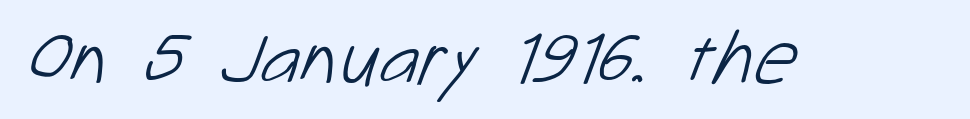
{"serif": "no", "bold": "no", "weight": "light", "width": "normal", "stroke_contrast": "low", "x_height": "medium", "monospaced": "no", "underline": "no", "letter_spacing": "normal", "letter_spacing_em": 0.0, "glyph_px": 76}
